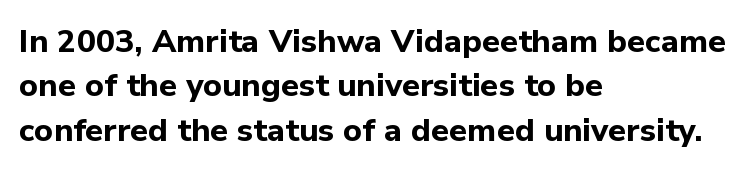
{"serif": "no", "italic": "no", "bold": "yes", "weight": "bold", "width": "normal", "stroke_contrast": "low", "x_height": "medium", "monospaced": "no", "underline": "no", "align": "left", "line_spacing": "normal", "line_spacing_ratio": 1.39, "letter_spacing": "normal", "letter_spacing_em": 0.0, "glyph_px": 32}
